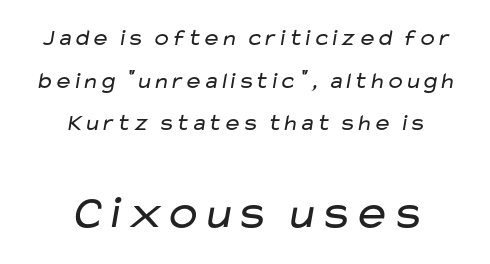
Q: Is the text bold? A: No.
Q: Is the typeface a serif or a sans-serif typeface? A: Sans-serif.
Q: Is the text underlined? A: No.
Q: How is the paragraph aligned? A: Centered.
Q: Is the spacing between letters normal or unusually wide? A: Normal.
Q: Which block of text is set in a larger size, the first (top) or the second (bottom)? A: The second (bottom) one.
Q: Width (condensed, normal, or wide)? A: Wide.
Q: Stroke contrast? A: Low.
Q: x-height? A: Medium.
Q: Monospaced? A: No.
